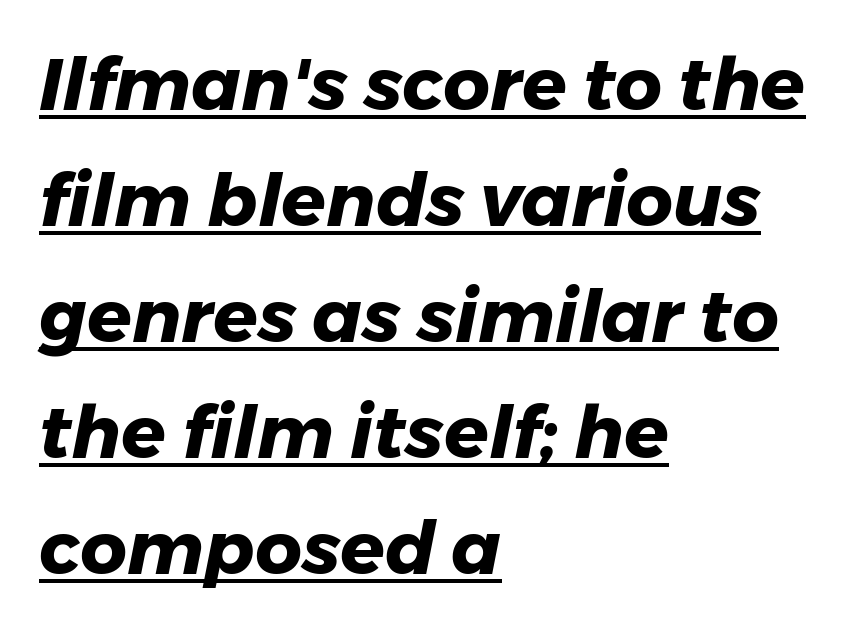
The image shows 73 px heavy type, italic (leaning right); set left-aligned, normal line spacing (1.59x), normal letter spacing, underlined; low stroke contrast and a medium x-height.
